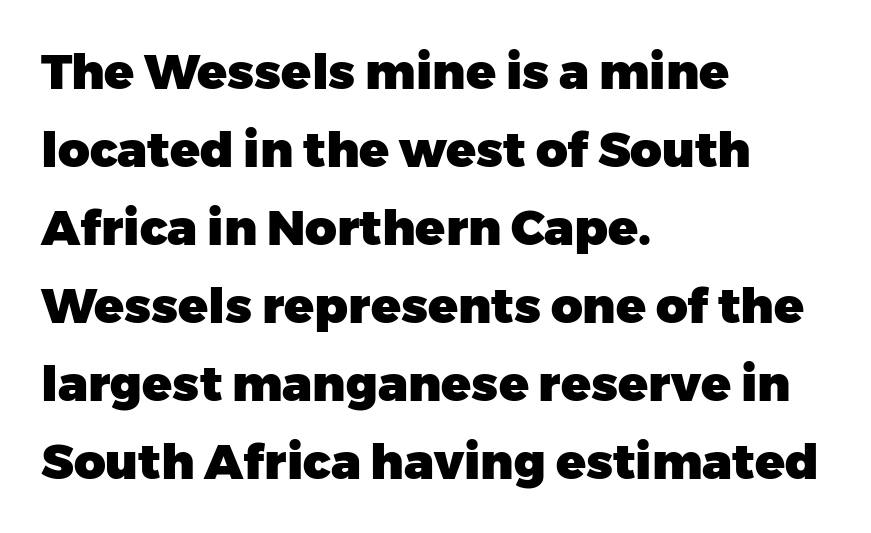
The image shows 49 px heavy sans-serif type, upright; set left-aligned, normal line spacing (1.59x), normal letter spacing, not underlined; low stroke contrast and a medium x-height.
